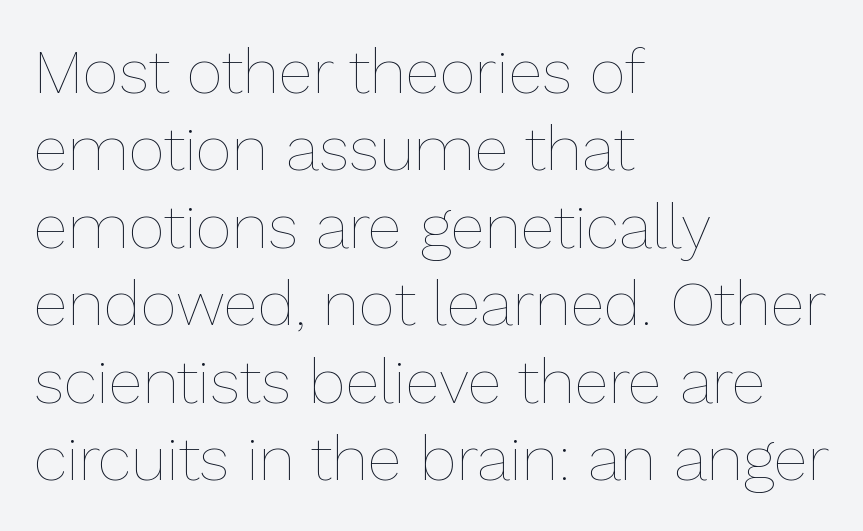
Q: Is the text bold? A: No.
Q: Is the text italic (slanted)? A: No, it is upright.
Q: Is the text underlined? A: No.
Q: How is the paragraph aligned? A: Left-aligned.
Q: Is the spacing between letters normal or unusually wide? A: Normal.
Q: Width (condensed, normal, or wide)? A: Normal.
Q: Stroke contrast? A: Low.
Q: x-height? A: Medium.
Q: Monospaced? A: No.
